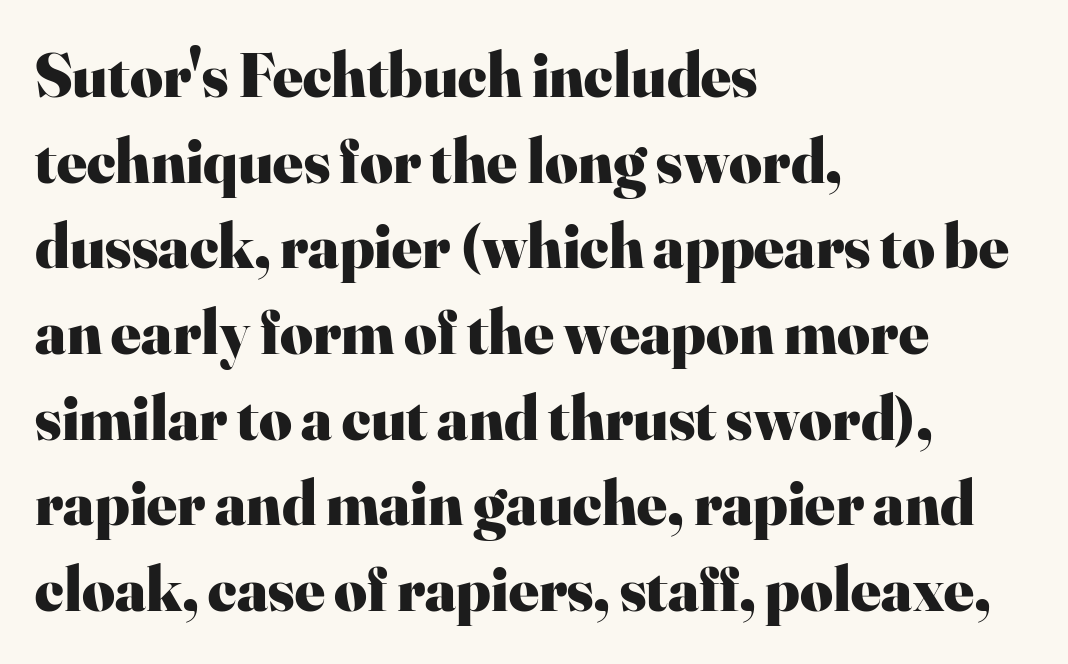
Q: Is the text bold? A: Yes.
Q: Is the text italic (slanted)? A: No, it is upright.
Q: Is the typeface a serif or a sans-serif typeface? A: Serif.
Q: Is the text underlined? A: No.
Q: How is the paragraph aligned? A: Left-aligned.
Q: Is the spacing between letters normal or unusually wide? A: Normal.
Q: Is the spacing between lines tight, normal or loose? A: Normal.
Q: Width (condensed, normal, or wide)? A: Normal.
Q: Stroke contrast? A: High.
Q: x-height? A: Small.
Q: Monospaced? A: No.
